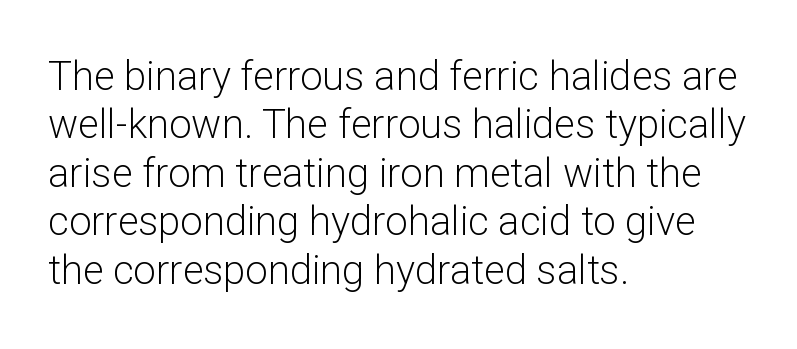
The image shows 40 px light sans-serif type, upright; set left-aligned, line spacing 1.21x, normal letter spacing, not underlined; low stroke contrast and a medium x-height.
